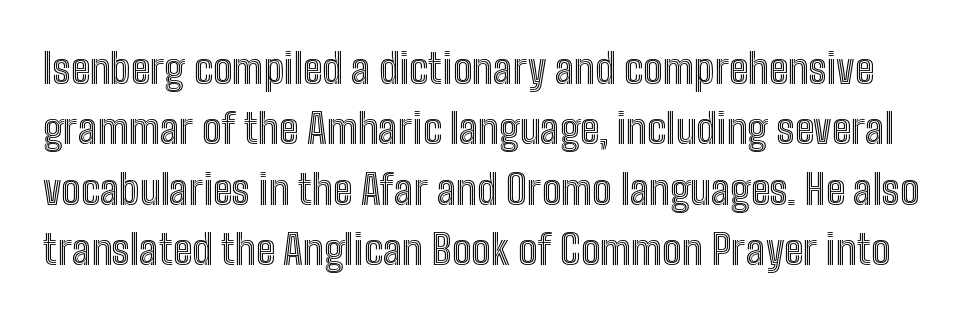
Q: Is the text italic (slanted)? A: No, it is upright.
Q: Is the text underlined? A: No.
Q: Is the spacing between letters normal or unusually wide? A: Normal.
Q: Is the spacing between lines tight, normal or loose? A: Normal.
Q: Width (condensed, normal, or wide)? A: Condensed.
Q: x-height? A: Medium.
Q: Monospaced? A: No.
